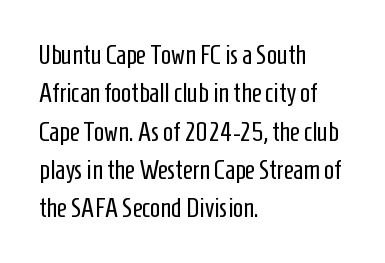
Q: Is the text bold? A: No.
Q: Is the text italic (slanted)? A: No, it is upright.
Q: Is the text underlined? A: No.
Q: How is the paragraph aligned? A: Left-aligned.
Q: Is the spacing between letters normal or unusually wide? A: Normal.
Q: Is the spacing between lines tight, normal or loose? A: Normal.
